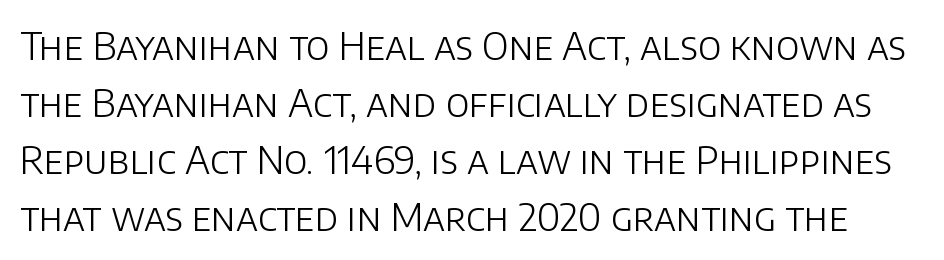
Q: Is the text bold? A: No.
Q: Is the text italic (slanted)? A: No, it is upright.
Q: Is the typeface a serif or a sans-serif typeface? A: Sans-serif.
Q: Is the text underlined? A: No.
Q: Is the spacing between letters normal or unusually wide? A: Normal.
Q: Is the spacing between lines tight, normal or loose? A: Normal.
Q: Width (condensed, normal, or wide)? A: Normal.
Q: Stroke contrast? A: Low.
Q: x-height? A: Large.
Q: Monospaced? A: No.
